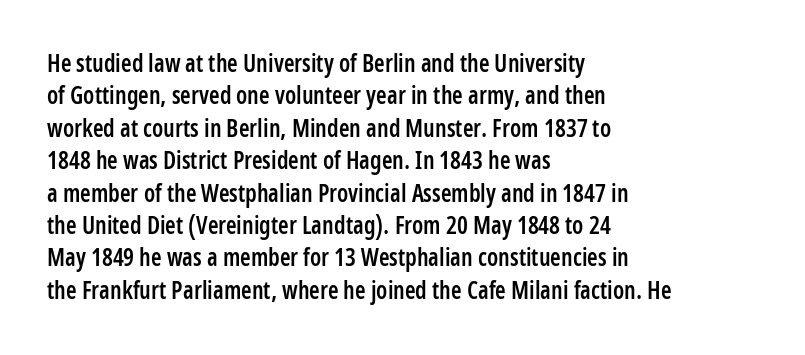
{"italic": "no", "bold": "semi", "underline": "no", "align": "left", "line_spacing": "normal", "line_spacing_ratio": 1.35, "letter_spacing": "normal", "letter_spacing_em": 0.0, "glyph_px": 24}
